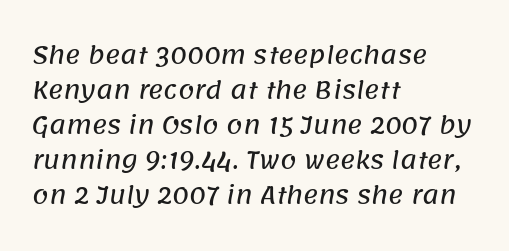
The image shows 23 px text type; set left-aligned, normal line spacing (1.52x), normal letter spacing, not underlined.
